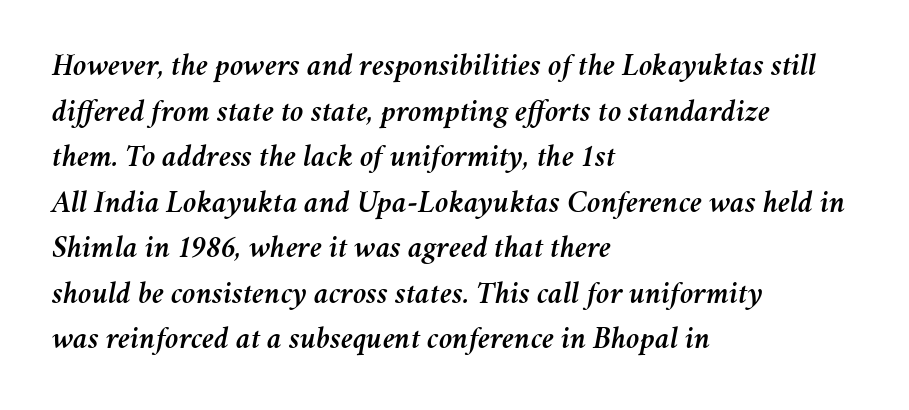
Q: Is the text italic (slanted)? A: Yes, it leans right by about 11 degrees.
Q: Is the text underlined? A: No.
Q: How is the paragraph aligned? A: Left-aligned.
Q: Is the spacing between letters normal or unusually wide? A: Normal.
Q: Is the spacing between lines tight, normal or loose? A: Normal.
Q: Width (condensed, normal, or wide)? A: Normal.
Q: Stroke contrast? A: Medium.
Q: x-height? A: Medium.
Q: Monospaced? A: No.
